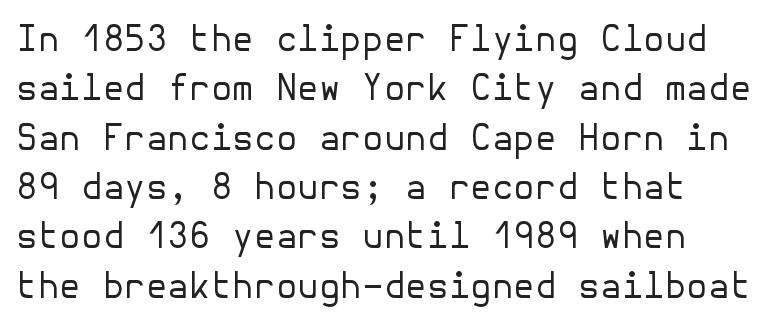
{"serif": "no", "italic": "no", "bold": "no", "weight": "regular", "width": "normal", "stroke_contrast": "low", "x_height": "medium", "underline": "no", "line_spacing": "normal", "line_spacing_ratio": 1.41, "letter_spacing": "normal", "letter_spacing_em": 0.0, "glyph_px": 35}
